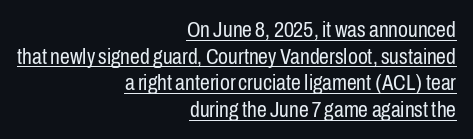
The rendering keeps characters at their native spacing. The text block is weighted toward the right margin, trailing off unevenly leftward. Underlining? Definitely there. Style check: upright. The font sits on the lighter half of the weight spectrum, regular included.
